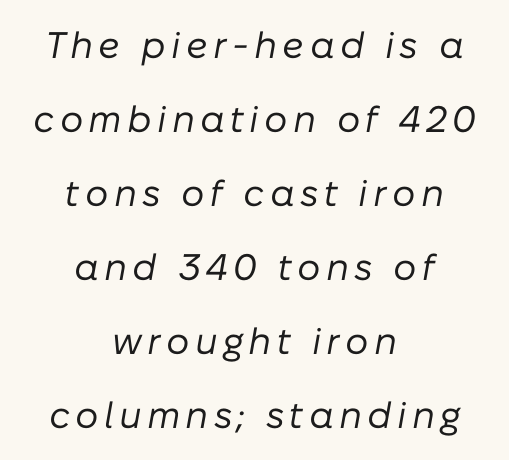
{"italic": "yes", "lean": "right", "slant_degrees": 10, "bold": "no", "weight": "regular", "width": "normal", "stroke_contrast": "low", "x_height": "medium", "monospaced": "no", "underline": "no", "align": "center", "line_spacing": "loose", "line_spacing_ratio": 2.0, "glyph_px": 37}
